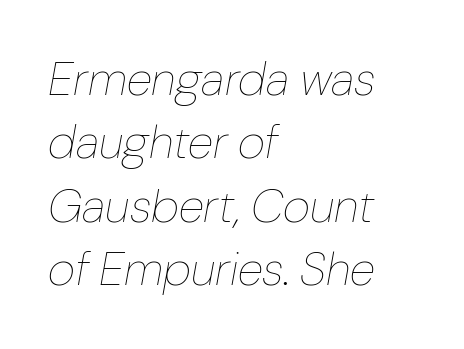
Q: Is the text bold? A: No.
Q: Is the text italic (slanted)? A: Yes, it leans right by about 10 degrees.
Q: Is the text underlined? A: No.
Q: How is the paragraph aligned? A: Left-aligned.
Q: Is the spacing between letters normal or unusually wide? A: Normal.
Q: Is the spacing between lines tight, normal or loose? A: Normal.
Q: Width (condensed, normal, or wide)? A: Normal.
Q: Stroke contrast? A: Low.
Q: x-height? A: Medium.
Q: Monospaced? A: No.
